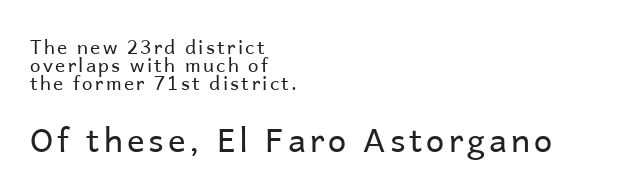
{"serif": "no", "italic": "no", "bold": "no", "weight": "regular", "width": "normal", "stroke_contrast": "low", "x_height": "medium", "monospaced": "no", "underline": "no", "align": "left", "line_spacing": "tight", "line_spacing_ratio": 0.96, "larger_block": "second", "size_ratio": 1.74, "glyph_px": 33}
